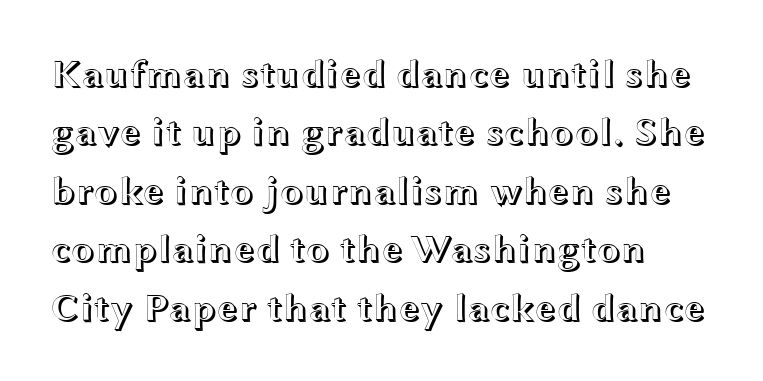
Q: Is the text italic (slanted)? A: No, it is upright.
Q: Is the text underlined? A: No.
Q: Is the spacing between letters normal or unusually wide? A: Normal.
Q: Is the spacing between lines tight, normal or loose? A: Normal.
Q: Width (condensed, normal, or wide)? A: Wide.
Q: x-height? A: Medium.
Q: Monospaced? A: No.
